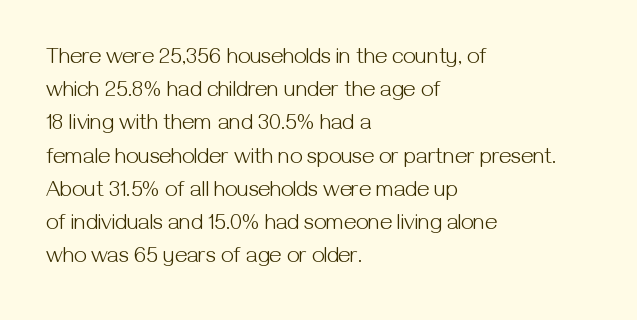
Tall strokes in this sample are plumb rather than angled. Weight: regular or lighter. Tracking value appears to be zero — textbook default spacing. The passage shown stacks its lines at a standard gap. The lines in this sample share a left origin and differ only in where they stop. Anything drawn beneath the words? Only blank space.
